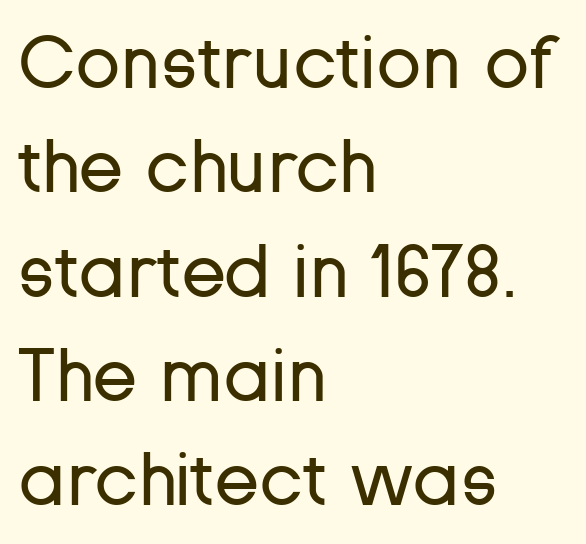
The image shows 74 px regular-weight sans-serif type, upright; set left-aligned, normal line spacing (1.41x), normal letter spacing, not underlined; low stroke contrast and a medium x-height.
